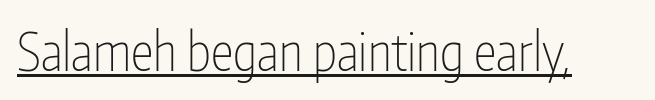
A typesetter would mark this as roman, not italic. Stems here are at most as thick as an everyday book face. Varying glyph widths throughout — classic text-font behaviour. A typographer would call this underscored text. The passage shown is typeset with a sans-serif family.
